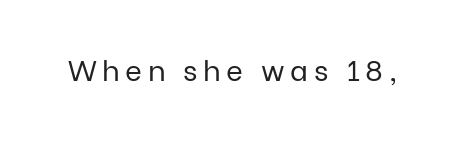
Descenders hang freely into open space. Note: no serifs on the glyphs. Think of a printed novel: that variable character pitch is what you see here. Weight class: somewhere from thin through regular.
